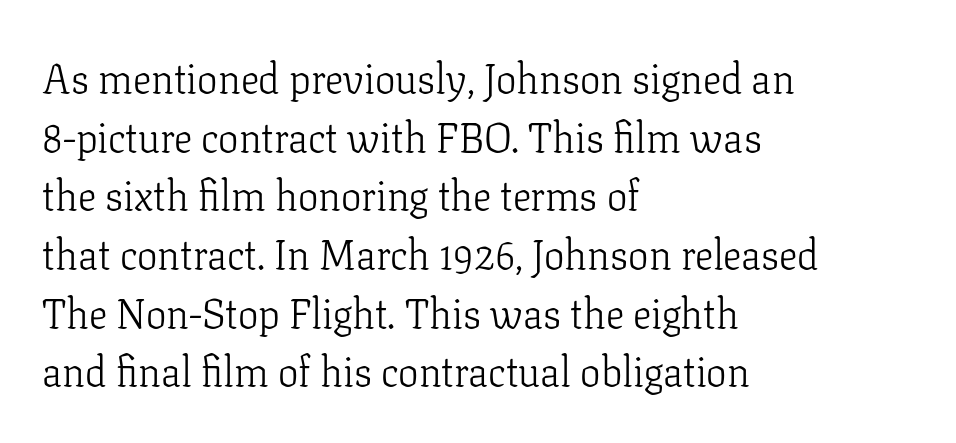
{"serif": "yes", "italic": "no", "bold": "no", "weight": "light", "width": "normal", "stroke_contrast": "low", "x_height": "medium", "monospaced": "no", "underline": "no", "align": "left", "line_spacing": "normal", "line_spacing_ratio": 1.43, "letter_spacing": "normal", "letter_spacing_em": 0.0, "glyph_px": 41}
